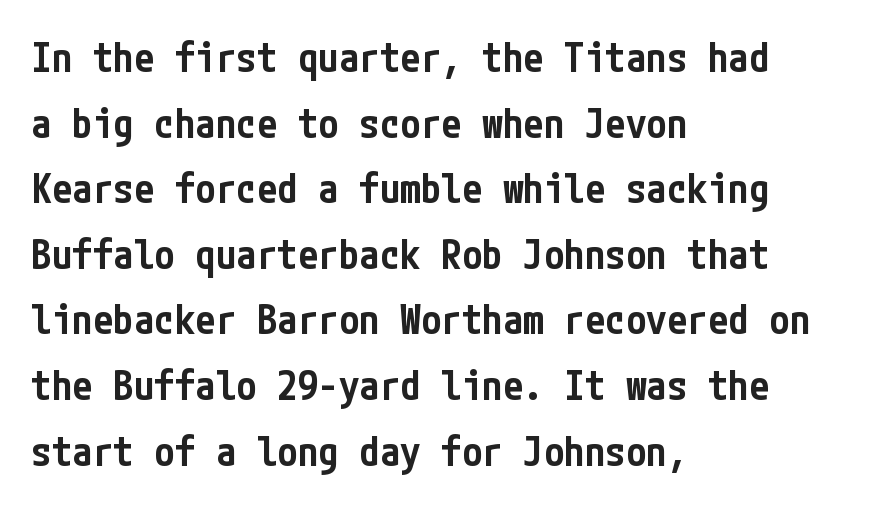
Q: Is the text bold? A: Semi-bold.
Q: Is the text italic (slanted)? A: No, it is upright.
Q: Is the typeface a serif or a sans-serif typeface? A: Sans-serif.
Q: Is the text underlined? A: No.
Q: How is the paragraph aligned? A: Left-aligned.
Q: Is the spacing between letters normal or unusually wide? A: Normal.
Q: Is the spacing between lines tight, normal or loose? A: Normal.
Q: Width (condensed, normal, or wide)? A: Condensed.
Q: Stroke contrast? A: Low.
Q: x-height? A: Medium.
